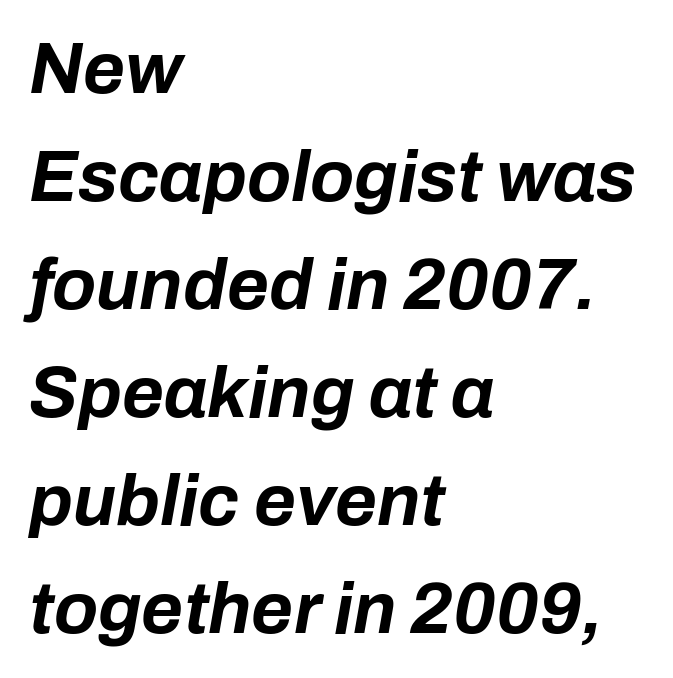
{"italic": "yes", "lean": "right", "slant_degrees": 10, "bold": "yes", "weight": "bold", "width": "normal", "stroke_contrast": "low", "x_height": "medium", "monospaced": "no", "underline": "no", "align": "left", "line_spacing": "normal", "line_spacing_ratio": 1.5, "letter_spacing": "normal", "letter_spacing_em": 0.0, "glyph_px": 72}
